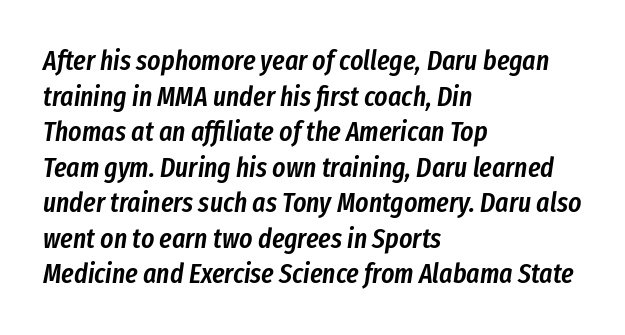
Q: Is the text bold? A: Semi-bold.
Q: Is the text italic (slanted)? A: Yes, it leans right by about 8 degrees.
Q: Is the text underlined? A: No.
Q: How is the paragraph aligned? A: Left-aligned.
Q: Is the spacing between letters normal or unusually wide? A: Normal.
Q: Is the spacing between lines tight, normal or loose? A: Normal.
Q: Width (condensed, normal, or wide)? A: Condensed.
Q: Stroke contrast? A: Low.
Q: x-height? A: Medium.
Q: Monospaced? A: No.
